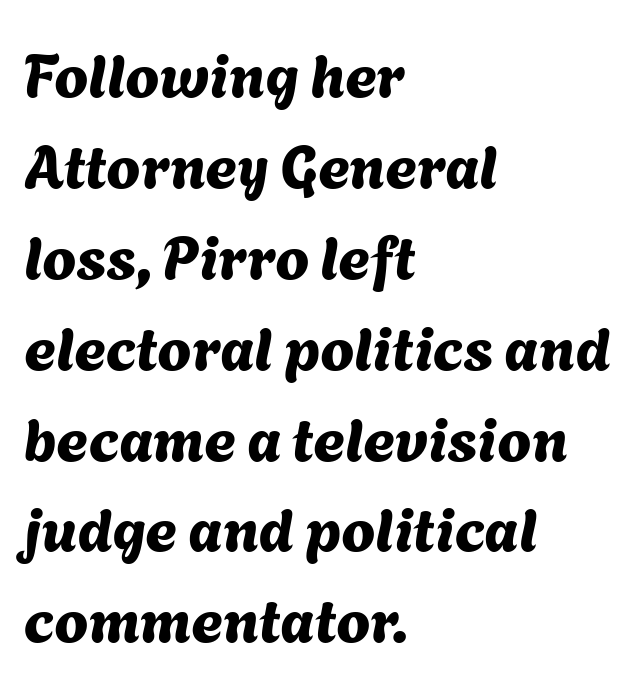
The image shows 61 px sans-serif type; set left-aligned, normal line spacing (1.49x), normal letter spacing, not underlined; medium stroke contrast and a medium x-height.
